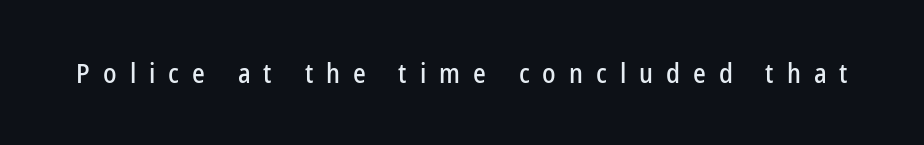
{"italic": "no", "underline": "no", "letter_spacing": "wide", "letter_spacing_em": 0.48, "glyph_px": 27}
